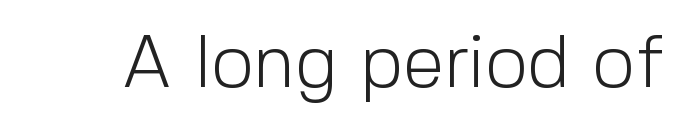
{"serif": "no", "italic": "no", "bold": "no", "weight": "light", "width": "normal", "x_height": "medium", "monospaced": "no", "underline": "no", "letter_spacing": "normal", "letter_spacing_em": 0.0, "glyph_px": 75}
